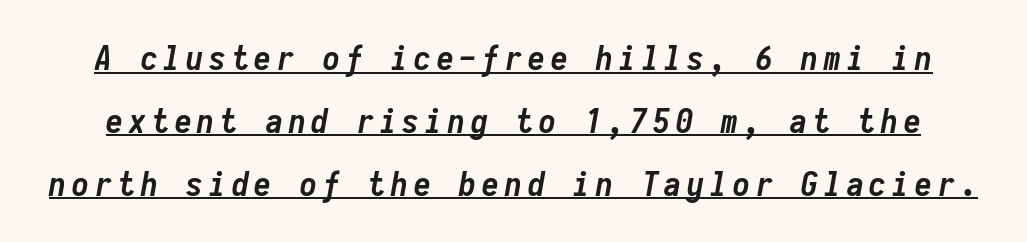
{"italic": "yes", "lean": "right", "slant_degrees": 10, "bold": "yes", "weight": "semibold", "width": "condensed", "stroke_contrast": "low", "x_height": "medium", "monospaced": "yes", "underline": "yes", "line_spacing_ratio": 1.85, "glyph_px": 34}
